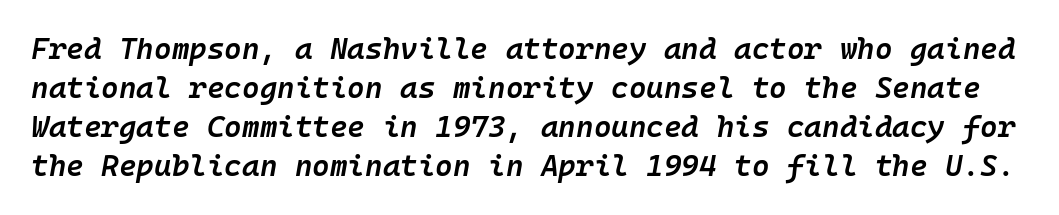
The image shows 30 px semibold type, italic (leaning right), monospaced; set normal line spacing (1.3x), normal letter spacing, not underlined; low stroke contrast and a medium x-height.
